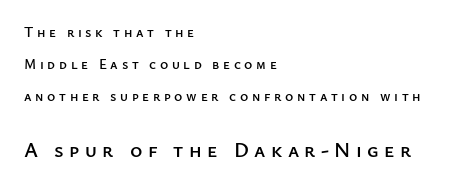
The image shows 21 px text type, upright; set left-aligned, loose line spacing (2.28x), unusually wide letter spacing (+0.26 em), not underlined; the second (bottom) block is 1.5x larger.
